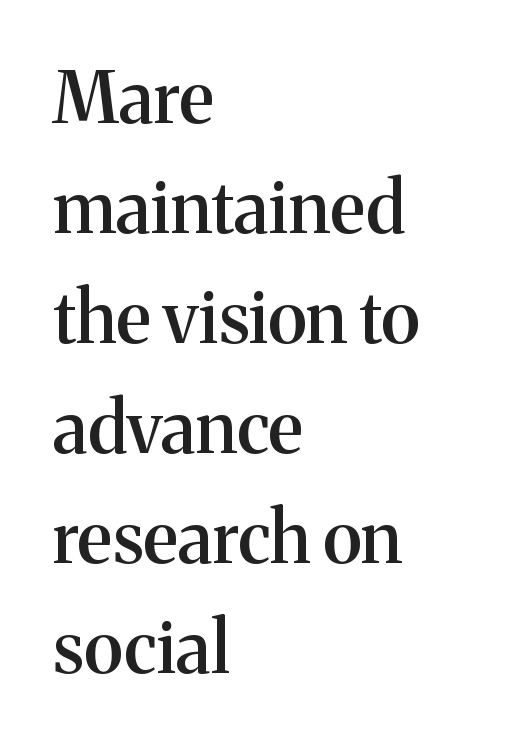
{"serif": "yes", "italic": "no", "bold": "semi", "weight": "semibold", "width": "normal", "stroke_contrast": "medium", "x_height": "medium", "monospaced": "no", "underline": "no", "align": "left", "line_spacing": "normal", "line_spacing_ratio": 1.55, "letter_spacing": "normal", "letter_spacing_em": 0.0, "glyph_px": 71}
